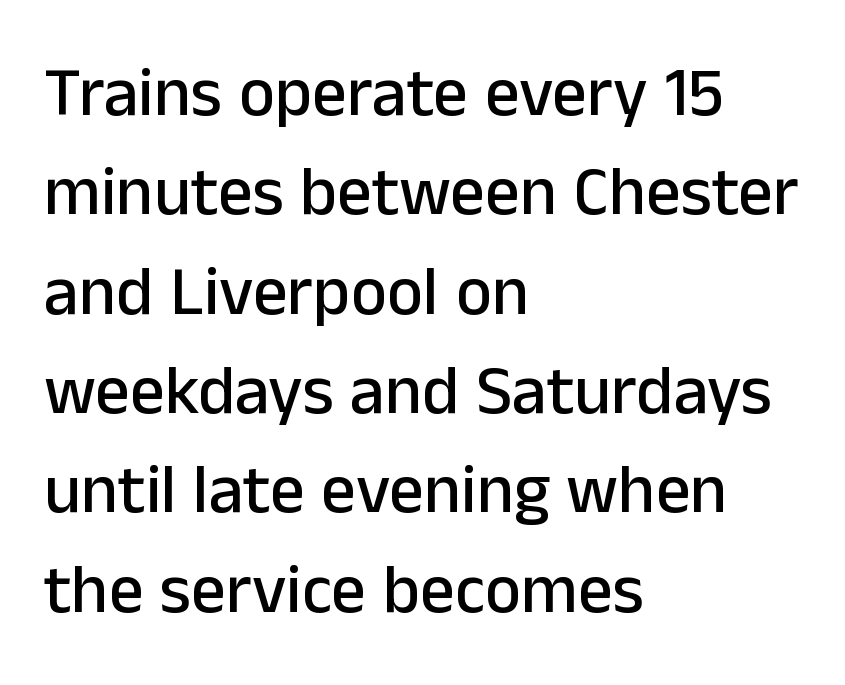
Quick note: not italic, upright. The gap between lines stays unmarked. Proportional: the letters do not fall into vertical columns. Inter-character spacing is left at the font's built-in metrics. Alignment: flush left.
